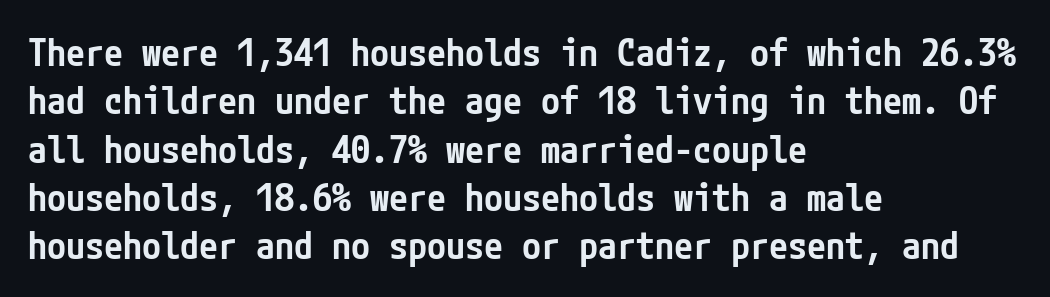
Q: Is the text bold? A: Semi-bold.
Q: Is the text italic (slanted)? A: No, it is upright.
Q: Is the typeface a serif or a sans-serif typeface? A: Sans-serif.
Q: Is the text underlined? A: No.
Q: How is the paragraph aligned? A: Left-aligned.
Q: Is the spacing between letters normal or unusually wide? A: Normal.
Q: Is the spacing between lines tight, normal or loose? A: Normal.
Q: Width (condensed, normal, or wide)? A: Condensed.
Q: Stroke contrast? A: Low.
Q: x-height? A: Medium.
